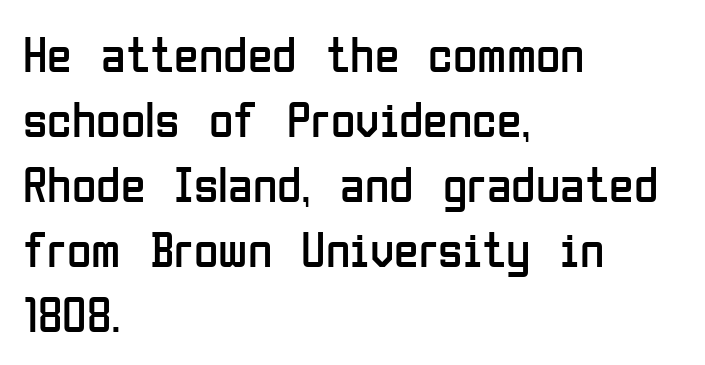
Q: Is the text bold? A: No.
Q: Is the text italic (slanted)? A: No, it is upright.
Q: Is the typeface a serif or a sans-serif typeface? A: Sans-serif.
Q: Is the text underlined? A: No.
Q: How is the paragraph aligned? A: Left-aligned.
Q: Is the spacing between letters normal or unusually wide? A: Normal.
Q: Is the spacing between lines tight, normal or loose? A: Normal.
Q: Width (condensed, normal, or wide)? A: Condensed.
Q: Stroke contrast? A: Low.
Q: x-height? A: Medium.
Q: Monospaced? A: No.
